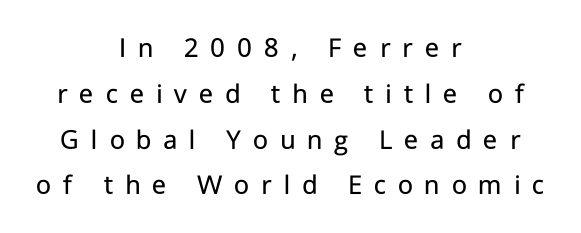
Q: Is the text bold? A: No.
Q: Is the text italic (slanted)? A: No, it is upright.
Q: Is the typeface a serif or a sans-serif typeface? A: Sans-serif.
Q: Is the text underlined? A: No.
Q: How is the paragraph aligned? A: Centered.
Q: Is the spacing between letters normal or unusually wide? A: Unusually wide.
Q: Is the spacing between lines tight, normal or loose? A: Normal.
Q: Width (condensed, normal, or wide)? A: Normal.
Q: Stroke contrast? A: Low.
Q: x-height? A: Medium.
Q: Monospaced? A: No.
